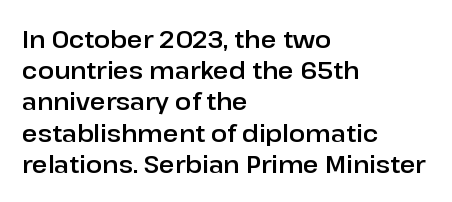
{"italic": "no", "underline": "no", "align": "left", "line_spacing": "normal", "line_spacing_ratio": 1.3, "letter_spacing": "normal", "letter_spacing_em": 0.0, "glyph_px": 24}
